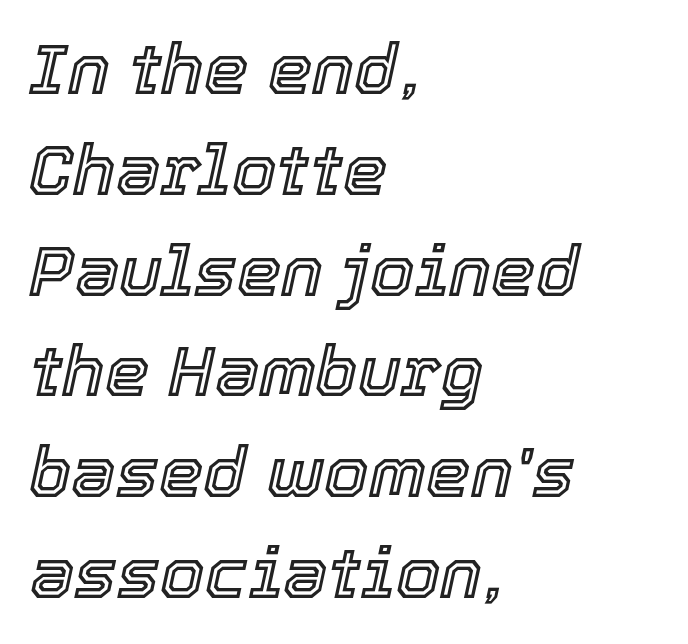
Each letter keeps its own natural width here, so spacing adapts to shape. Lines of text with bare space underneath. The setting favours the left margin, as ordinary paragraphs usually do. Each new line begins a customary step beneath the previous one. A typesetter would call this zero additional tracking. Would a proofreader flag this as italicized? Yes.
